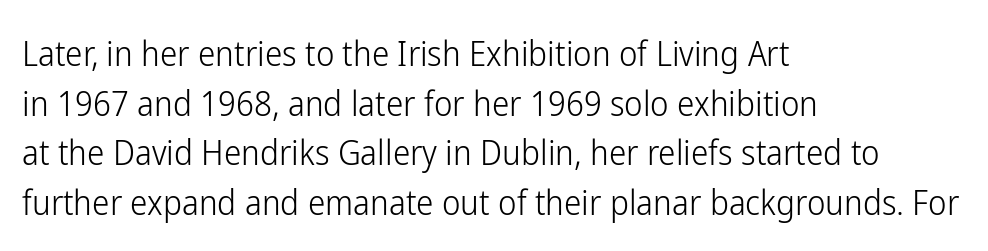
{"serif": "no", "italic": "no", "bold": "no", "weight": "light", "width": "condensed", "stroke_contrast": "low", "x_height": "medium", "monospaced": "no", "underline": "no", "align": "left", "line_spacing": "normal", "line_spacing_ratio": 1.42, "letter_spacing": "normal", "letter_spacing_em": 0.0, "glyph_px": 35}
